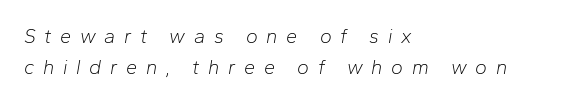
The image shows 20 px text type, italic (leaning right); set left-aligned, normal line spacing (1.54x), unusually wide letter spacing (+0.43 em), not underlined.
